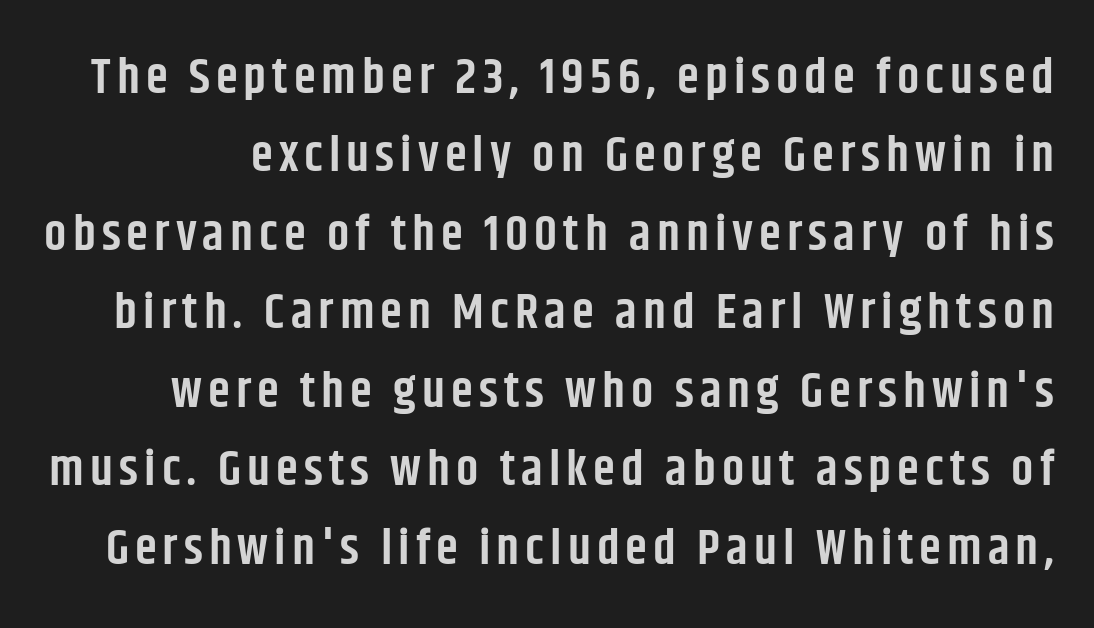
Q: Is the text bold? A: Semi-bold.
Q: Is the text italic (slanted)? A: No, it is upright.
Q: Is the typeface a serif or a sans-serif typeface? A: Sans-serif.
Q: Is the text underlined? A: No.
Q: Is the spacing between lines tight, normal or loose? A: Normal.
Q: Width (condensed, normal, or wide)? A: Condensed.
Q: Stroke contrast? A: Low.
Q: x-height? A: Large.
Q: Monospaced? A: No.
